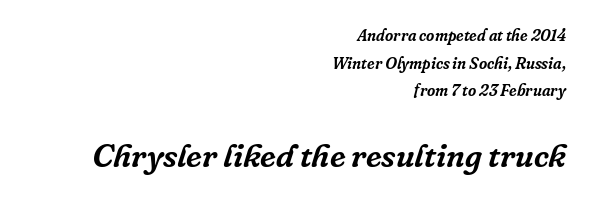
Leftover space on each line is placed entirely before the opening word. The emphasis by scale lands on block number two, below. Standard letterfit; no display-style spreading of the glyphs. The passage shown is typed in a proportional face where columns would drift. To sum up the face: it has serifs. Would a proofreader flag this as italicized? Yes.
